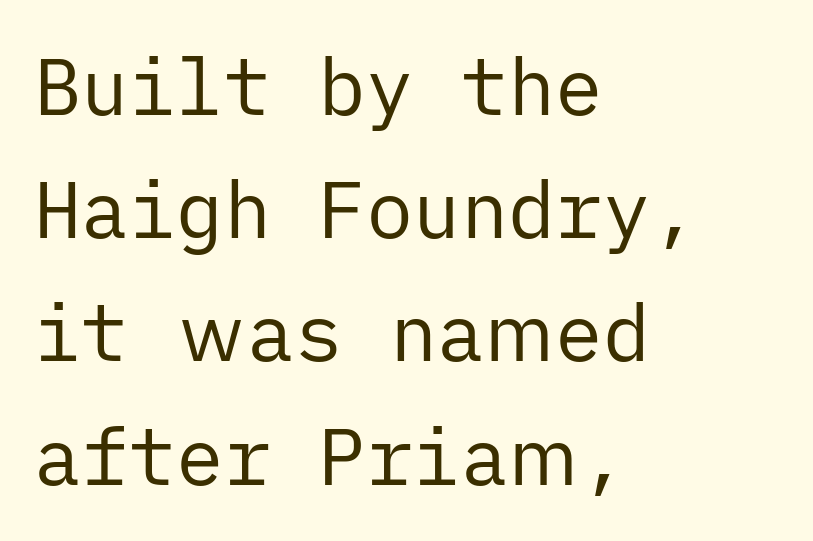
Horizontal bands of white between lines are of average thickness. Caption: multi-line text, flush left, ragged right. Ascenders rise straight up at ninety degrees. The space beneath each line is pristine and unruled. The typesetting does not lean heavy: it is not bold.
